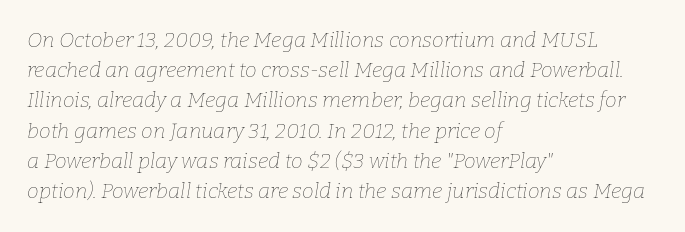
{"italic": "yes", "lean": "right", "slant_degrees": 9, "bold": "no", "underline": "no", "align": "left", "line_spacing": "normal", "line_spacing_ratio": 1.44, "letter_spacing": "normal", "letter_spacing_em": 0.0, "glyph_px": 21}
